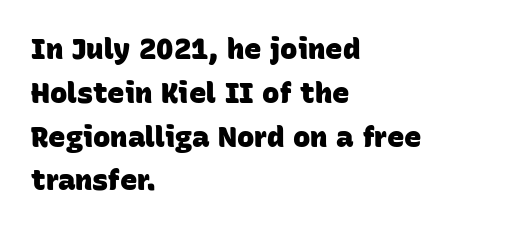
Q: Is the text bold? A: Yes.
Q: Is the typeface a serif or a sans-serif typeface? A: Sans-serif.
Q: Is the text underlined? A: No.
Q: How is the paragraph aligned? A: Left-aligned.
Q: Is the spacing between letters normal or unusually wide? A: Normal.
Q: Is the spacing between lines tight, normal or loose? A: Normal.
Q: Width (condensed, normal, or wide)? A: Normal.
Q: Stroke contrast? A: Low.
Q: x-height? A: Large.
Q: Monospaced? A: No.
